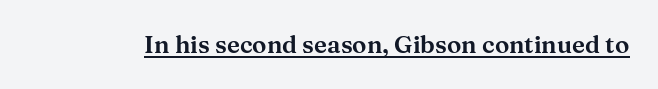
Default kerning and tracking; the words read as compact shapes. Notice how the stems are strictly vertical — no italics here. The glyphs are accompanied by a horizontal stroke just below them.
